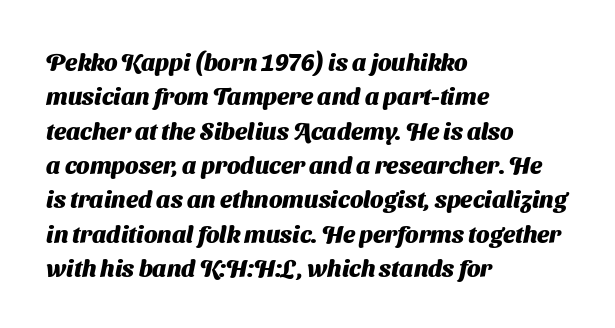
{"bold": "yes", "underline": "no", "align": "left", "line_spacing": "normal", "line_spacing_ratio": 1.43, "letter_spacing": "normal", "letter_spacing_em": 0.0, "glyph_px": 24}
